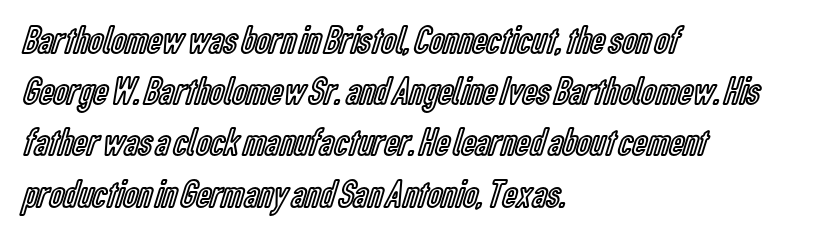
Q: Is the text italic (slanted)? A: Yes.
Q: Is the text underlined? A: No.
Q: How is the paragraph aligned? A: Left-aligned.
Q: Is the spacing between letters normal or unusually wide? A: Normal.
Q: Is the spacing between lines tight, normal or loose? A: Normal.
Q: Width (condensed, normal, or wide)? A: Condensed.
Q: x-height? A: Medium.
Q: Monospaced? A: No.
